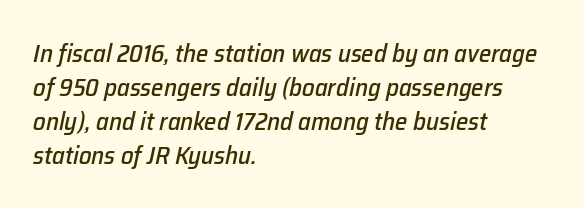
The specimen omits any rule beneath the text block's lines. The gaps between neighbouring characters are ordinary and unremarkable. Successive baselines arrive at the customary interval. A typesetter would mark this as italic. The setting favours the left margin, as ordinary paragraphs usually do.
